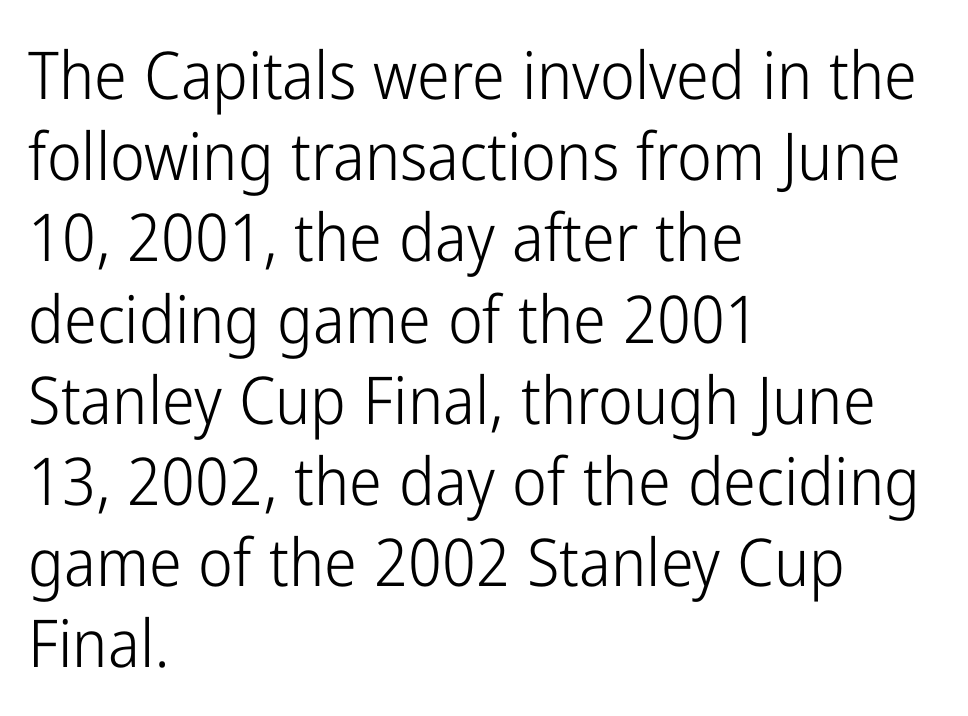
The image shows 66 px light, condensed sans-serif type, upright; set left-aligned, line spacing 1.23x, normal letter spacing, not underlined; low stroke contrast and a medium x-height.
